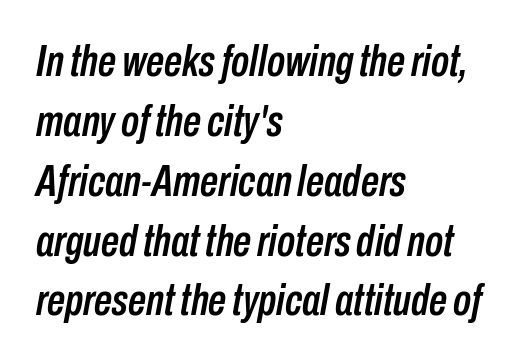
Q: Is the text italic (slanted)? A: Yes, it leans right by about 10 degrees.
Q: Is the text underlined? A: No.
Q: How is the paragraph aligned? A: Left-aligned.
Q: Is the spacing between letters normal or unusually wide? A: Normal.
Q: Is the spacing between lines tight, normal or loose? A: Normal.
Q: Width (condensed, normal, or wide)? A: Condensed.
Q: Stroke contrast? A: Low.
Q: x-height? A: Medium.
Q: Monospaced? A: No.
